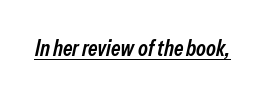
{"italic": "yes", "lean": "right", "slant_degrees": 13, "bold": "semi", "underline": "yes", "letter_spacing": "normal", "letter_spacing_em": 0.0, "glyph_px": 22}
